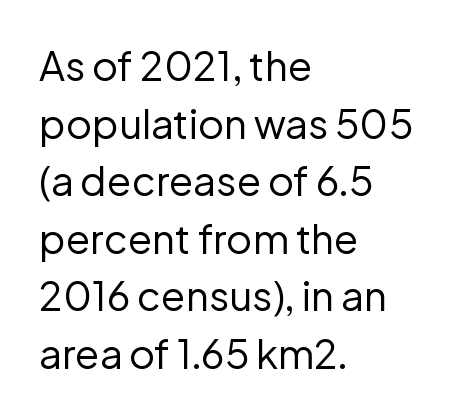
{"serif": "no", "italic": "no", "bold": "no", "weight": "regular", "width": "normal", "stroke_contrast": "low", "x_height": "medium", "monospaced": "no", "underline": "no", "align": "left", "line_spacing": "normal", "line_spacing_ratio": 1.44, "letter_spacing": "normal", "letter_spacing_em": 0.0, "glyph_px": 40}
